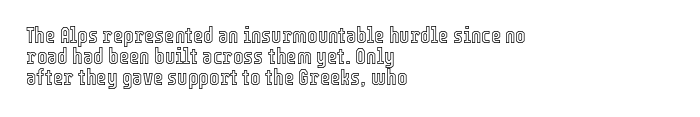
The image shows 22 px text type, upright; set left-aligned, tight line spacing (0.96x), normal letter spacing, not underlined.
